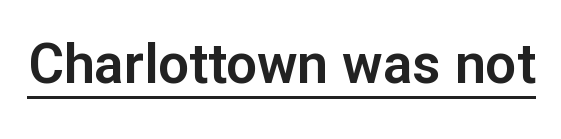
{"serif": "no", "italic": "no", "width": "normal", "stroke_contrast": "low", "x_height": "medium", "monospaced": "no", "underline": "yes", "letter_spacing": "normal", "letter_spacing_em": 0.0, "glyph_px": 55}
